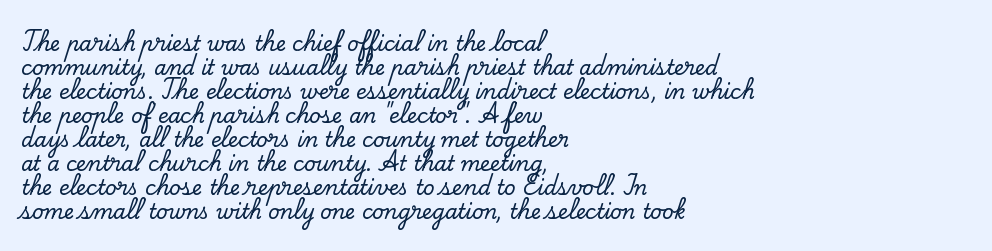
{"underline": "no", "align": "left", "line_spacing_ratio": 1.2, "letter_spacing": "normal", "letter_spacing_em": 0.0, "glyph_px": 20}
